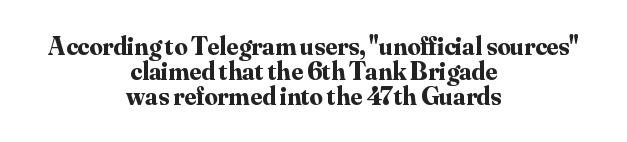
Q: Is the text bold? A: Yes.
Q: Is the text italic (slanted)? A: No, it is upright.
Q: Is the text underlined? A: No.
Q: How is the paragraph aligned? A: Centered.
Q: Is the spacing between letters normal or unusually wide? A: Normal.
Q: Is the spacing between lines tight, normal or loose? A: Tight.
